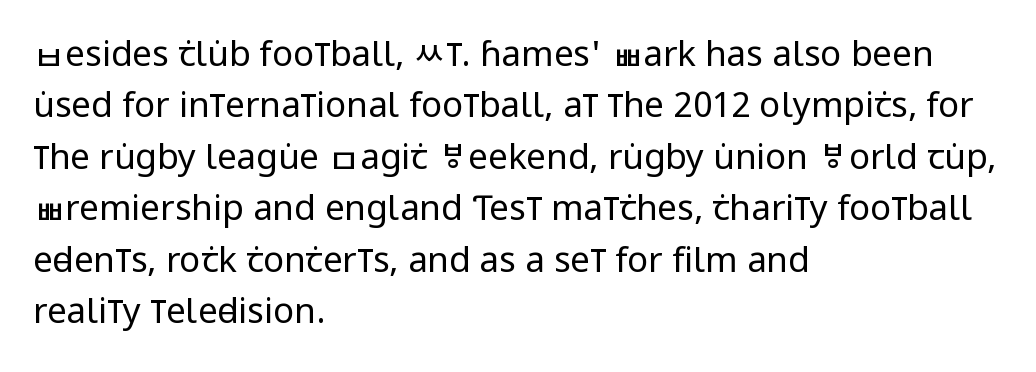
{"serif": "no", "italic": "no", "bold": "no", "weight": "regular", "width": "condensed", "stroke_contrast": "low", "x_height": "large", "monospaced": "no", "underline": "no", "align": "left", "line_spacing": "normal", "line_spacing_ratio": 1.47, "letter_spacing": "normal", "letter_spacing_em": 0.0, "glyph_px": 35}
